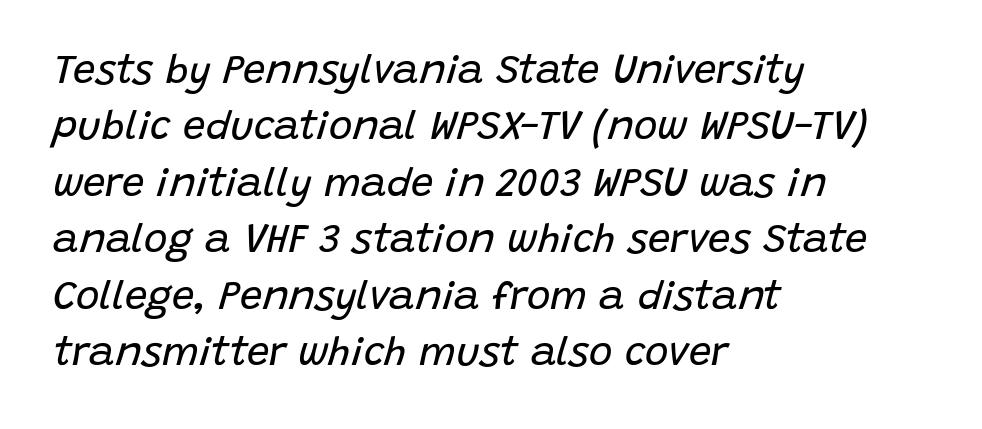
Q: Is the text bold? A: No.
Q: Is the text italic (slanted)? A: Yes, it leans right by about 15 degrees.
Q: Is the text underlined? A: No.
Q: How is the paragraph aligned? A: Left-aligned.
Q: Is the spacing between letters normal or unusually wide? A: Normal.
Q: Is the spacing between lines tight, normal or loose? A: Normal.
Q: Width (condensed, normal, or wide)? A: Normal.
Q: Stroke contrast? A: Low.
Q: x-height? A: Large.
Q: Monospaced? A: No.
